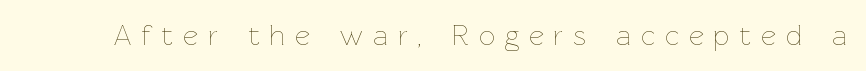
{"italic": "no", "bold": "no", "weight": "thin", "width": "normal", "stroke_contrast": "low", "x_height": "medium", "monospaced": "no", "underline": "no", "letter_spacing": "wide", "letter_spacing_em": 0.34, "glyph_px": 29}
